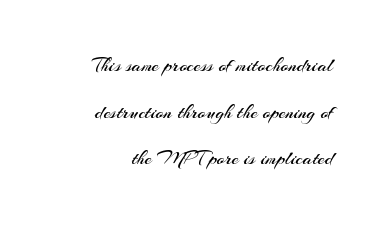
Q: Is the text bold? A: No.
Q: Is the text italic (slanted)? A: Yes.
Q: Is the text underlined? A: No.
Q: How is the paragraph aligned? A: Right-aligned.
Q: Is the spacing between letters normal or unusually wide? A: Normal.
Q: Is the spacing between lines tight, normal or loose? A: Loose.
